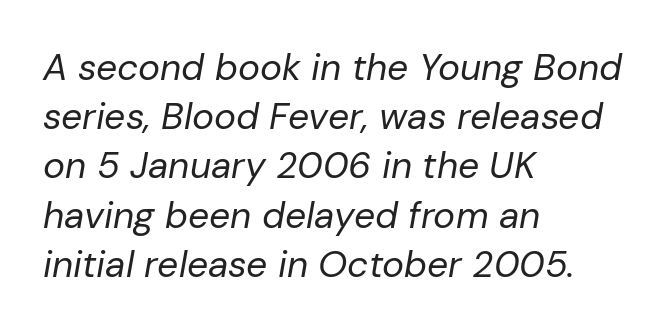
{"italic": "yes", "lean": "right", "slant_degrees": 10, "bold": "no", "weight": "regular", "width": "normal", "stroke_contrast": "low", "x_height": "medium", "monospaced": "no", "underline": "no", "align": "left", "line_spacing": "normal", "line_spacing_ratio": 1.33, "letter_spacing": "normal", "letter_spacing_em": 0.0, "glyph_px": 37}
